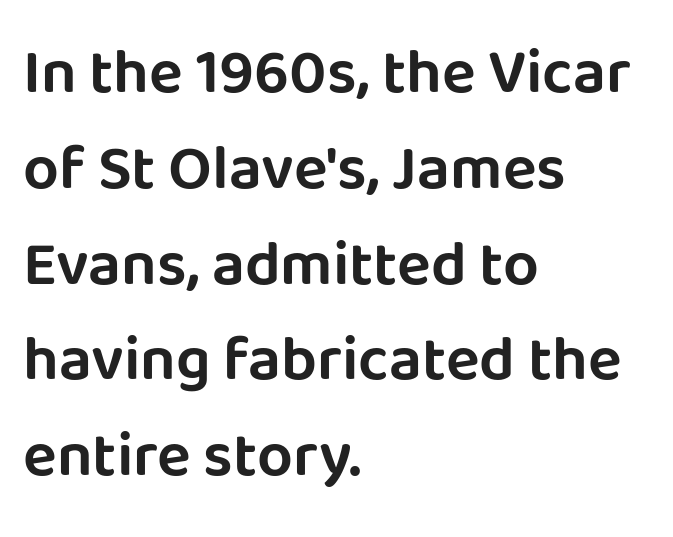
All the whitespace from short lines collects on the right. No extra tracking has been applied to these lines. These lines are rendered in a variable-pitch font. Upright lettering throughout. This sample uses a sans-serif face.
